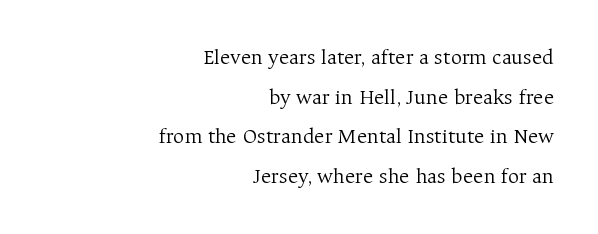
The image shows 22 px text type, upright; set right-aligned, line spacing 1.8x, normal letter spacing, not underlined.
